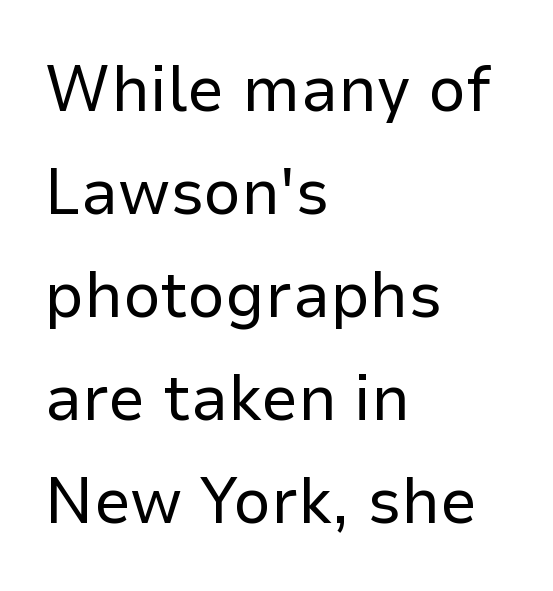
Q: Is the text bold? A: No.
Q: Is the text italic (slanted)? A: No, it is upright.
Q: Is the typeface a serif or a sans-serif typeface? A: Sans-serif.
Q: Is the text underlined? A: No.
Q: How is the paragraph aligned? A: Left-aligned.
Q: Is the spacing between letters normal or unusually wide? A: Normal.
Q: Is the spacing between lines tight, normal or loose? A: Normal.
Q: Width (condensed, normal, or wide)? A: Normal.
Q: Stroke contrast? A: Low.
Q: x-height? A: Medium.
Q: Monospaced? A: No.
